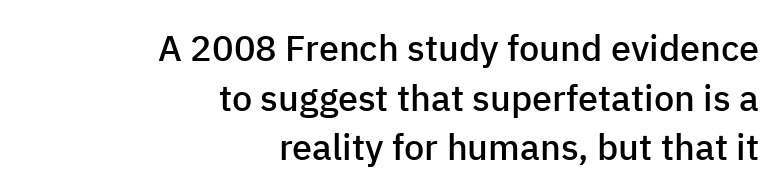
The image shows 36 px semibold sans-serif type, upright; set right-aligned, normal line spacing (1.38x), normal letter spacing, not underlined; low stroke contrast and a medium x-height.
